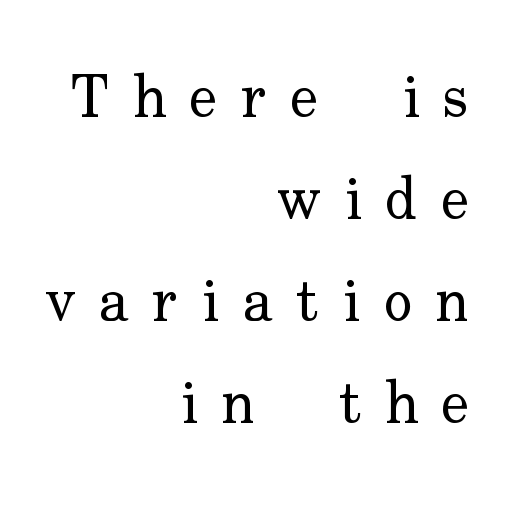
How would I describe the line gaps? Plain and ordinary. Compared with typical body copy, the letter spacing here is much looser. Unmarked baselines from the first word to the last. Character widths vary here, with narrow letters taking less room than wide ones. The setting favours the right margin, as signatures and pull-quotes sometimes do.
